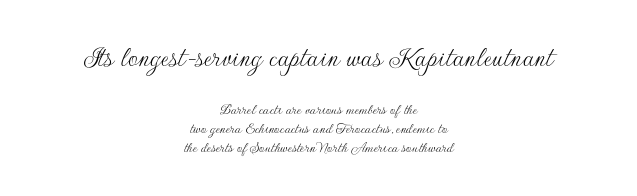
{"serif": "no", "bold": "no", "weight": "thin", "width": "normal", "stroke_contrast": "low", "x_height": "small", "monospaced": "no", "underline": "no", "align": "center", "line_spacing_ratio": 1.17, "letter_spacing": "normal", "letter_spacing_em": 0.0, "larger_block": "first", "size_ratio": 1.94, "glyph_px": 31}
